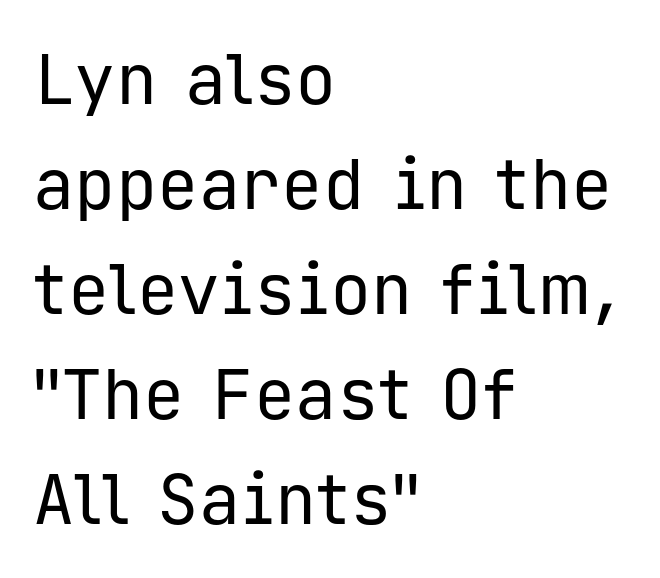
{"serif": "no", "italic": "no", "bold": "no", "weight": "regular", "width": "normal", "stroke_contrast": "low", "x_height": "medium", "monospaced": "yes", "underline": "no", "align": "left", "line_spacing": "normal", "line_spacing_ratio": 1.52, "letter_spacing": "normal", "letter_spacing_em": 0.0, "glyph_px": 69}
